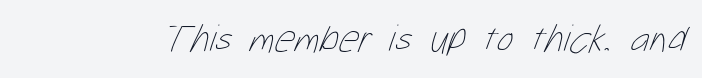
The image shows 39 px thin, condensed type; set normal letter spacing, not underlined; low stroke contrast and a medium x-height.
